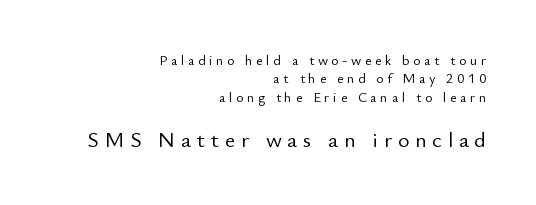
{"italic": "no", "bold": "no", "underline": "no", "align": "right", "line_spacing": "normal", "line_spacing_ratio": 1.32, "letter_spacing": "wide", "letter_spacing_em": 0.26, "larger_block": "second", "size_ratio": 1.57, "glyph_px": 22}
